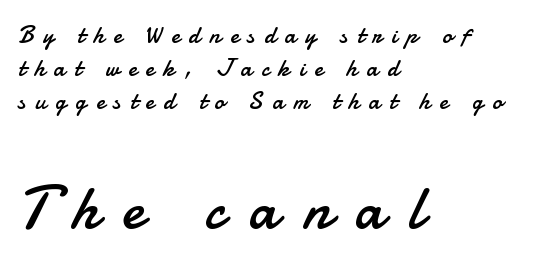
The image shows 61 px regular-weight sans-serif type; set left-aligned, normal line spacing (1.38x), unusually wide letter spacing (+0.39 em), not underlined; the second (bottom) block is 2.54x larger; low stroke contrast and a small x-height.
